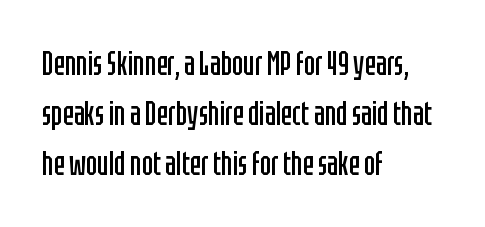
{"serif": "no", "italic": "no", "bold": "no", "weight": "regular", "width": "condensed", "stroke_contrast": "low", "x_height": "large", "monospaced": "no", "underline": "no", "align": "left", "line_spacing": "normal", "line_spacing_ratio": 1.51, "letter_spacing": "normal", "letter_spacing_em": 0.0, "glyph_px": 33}
